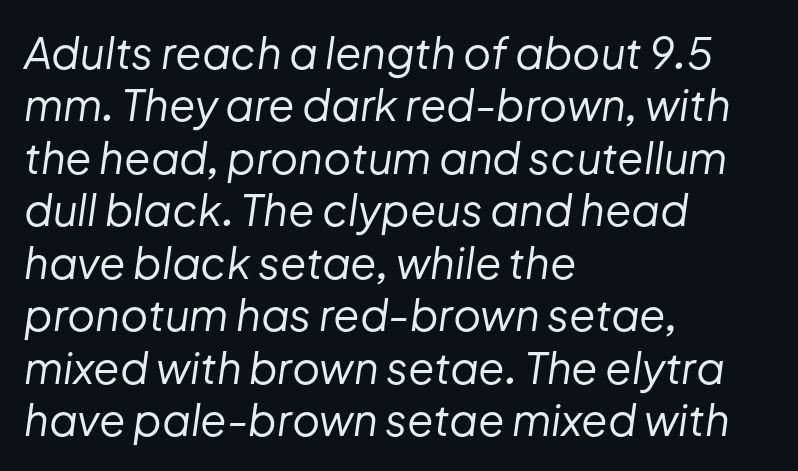
The image shows 43 px regular-weight type, italic (leaning right); set left-aligned, line spacing 1.22x, normal letter spacing, not underlined; low stroke contrast and a medium x-height.
